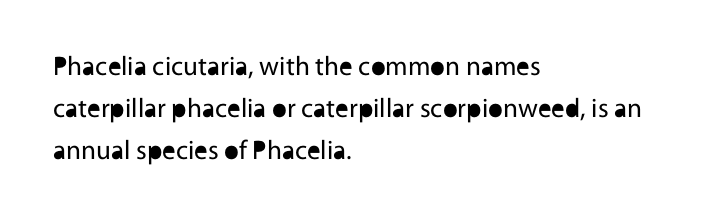
{"italic": "no", "bold": "no", "underline": "no", "align": "left", "line_spacing": "normal", "line_spacing_ratio": 1.56, "letter_spacing": "normal", "letter_spacing_em": 0.0, "glyph_px": 27}
